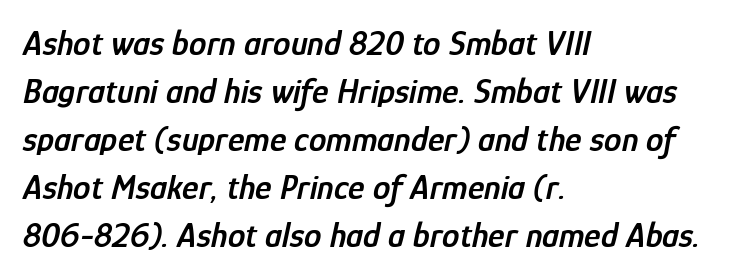
The image shows 35 px semibold, condensed type, italic (leaning right); set left-aligned, normal line spacing (1.37x), normal letter spacing, not underlined; low stroke contrast and a medium x-height.
